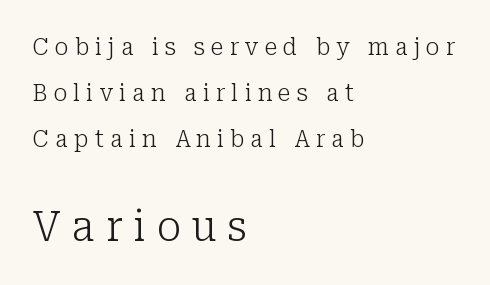
{"serif": "yes", "italic": "no", "bold": "no", "weight": "light", "width": "normal", "stroke_contrast": "low", "x_height": "medium", "monospaced": "no", "underline": "no", "align": "left", "line_spacing": "loose", "line_spacing_ratio": 1.99, "letter_spacing": "wide", "letter_spacing_em": 0.27, "larger_block": "second", "size_ratio": 1.78, "glyph_px": 41}
